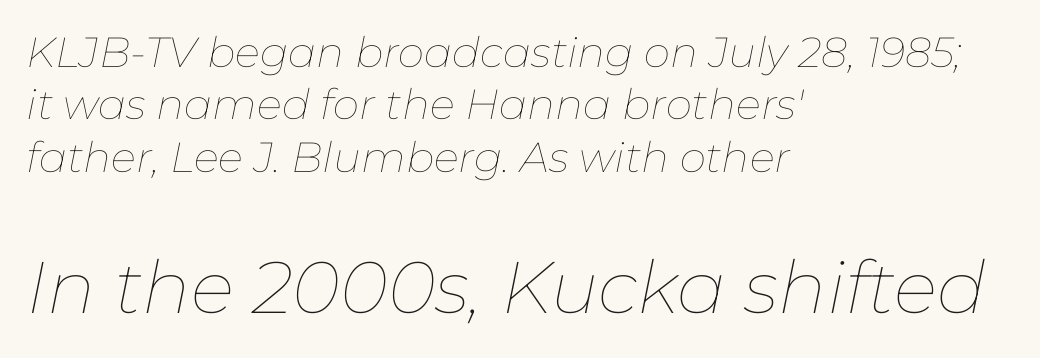
Italic: yes, the glyphs are oblique. The block of text has a typical density, with ordinary space between rows. The following chunk of copy outweighs the initial chunk in type size. Does the copy run flush right? No — it runs flush left. The horizontal fit of the characters is conventional and even.
